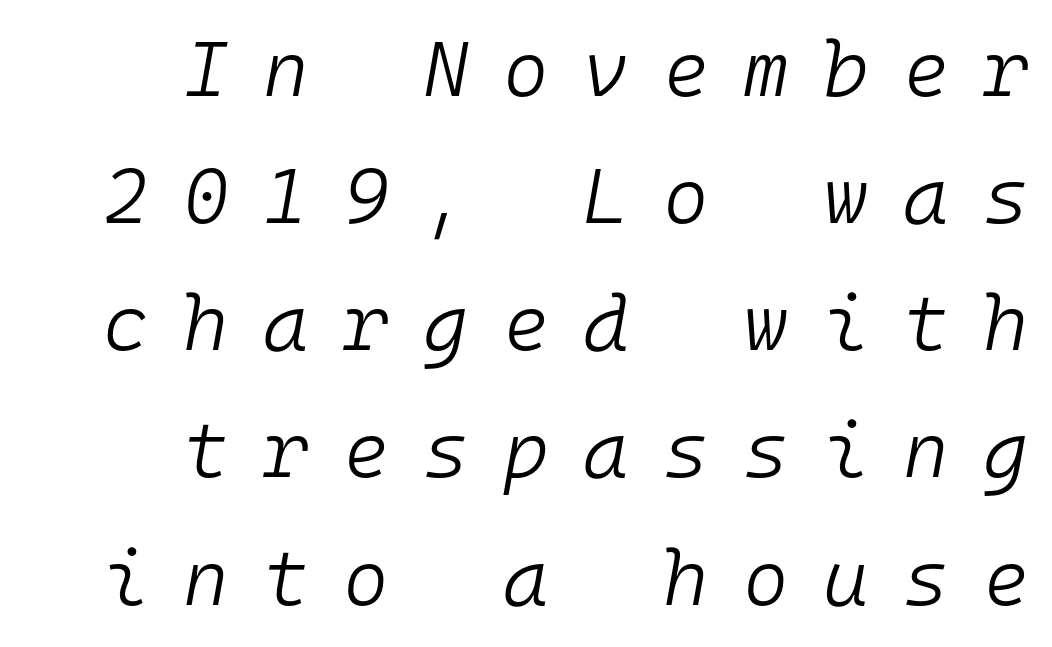
What's the leading like? Ordinary, nothing unusual. The rendering uses typewriter-style spacing with identical character cells. These glyphs show unthickened strokes, regular width or finer. Rule under the text: the space is simply empty. The line texture is sparse and dotted thanks to wide tracking. Horizontal alignment here is rightward, an uncommon choice for prose.
